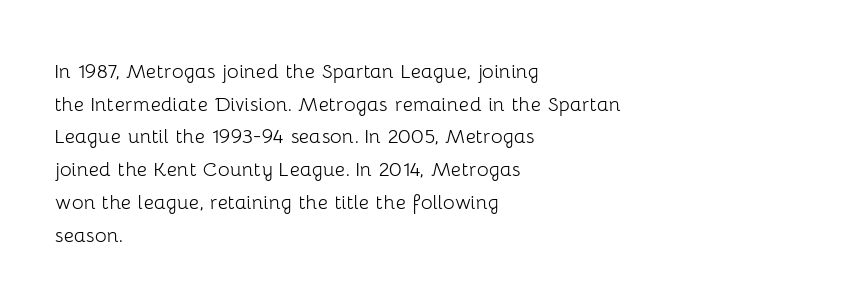
Q: Is the text bold? A: No.
Q: Is the text italic (slanted)? A: No, it is upright.
Q: Is the text underlined? A: No.
Q: How is the paragraph aligned? A: Left-aligned.
Q: Is the spacing between letters normal or unusually wide? A: Normal.
Q: Is the spacing between lines tight, normal or loose? A: Normal.
